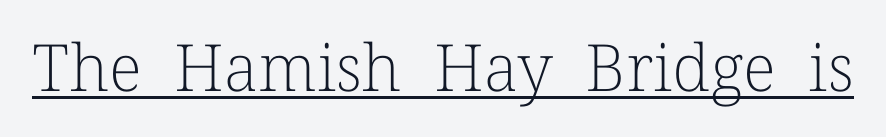
{"serif": "yes", "italic": "no", "bold": "no", "weight": "light", "width": "normal", "stroke_contrast": "low", "x_height": "medium", "monospaced": "no", "underline": "yes", "letter_spacing": "normal", "letter_spacing_em": 0.0, "glyph_px": 65}
